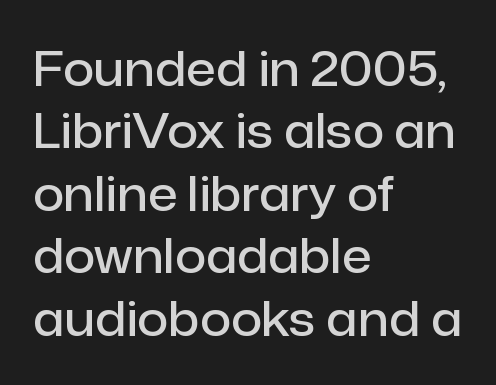
The image shows 48 px semibold sans-serif type, upright; set left-aligned, normal line spacing (1.3x), normal letter spacing, not underlined; low stroke contrast and a medium x-height.
